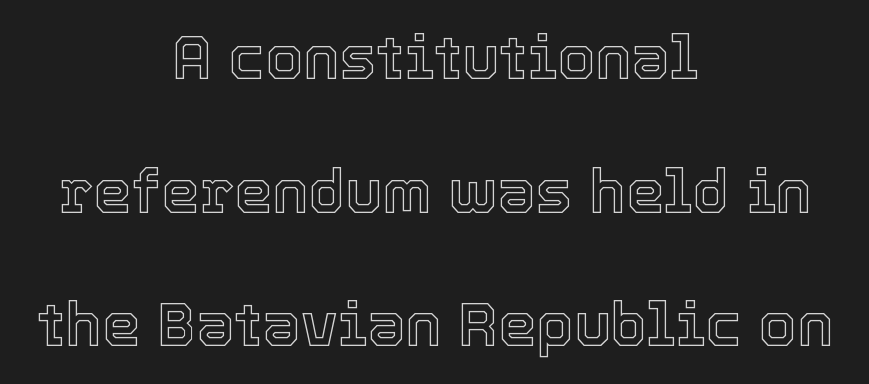
The passage shown stacks its lines with a broad gap. Designer's note — italics off, roman on. These lines keep a tight, regular rhythm from letter to letter. Clear beneath every line of the passage.
